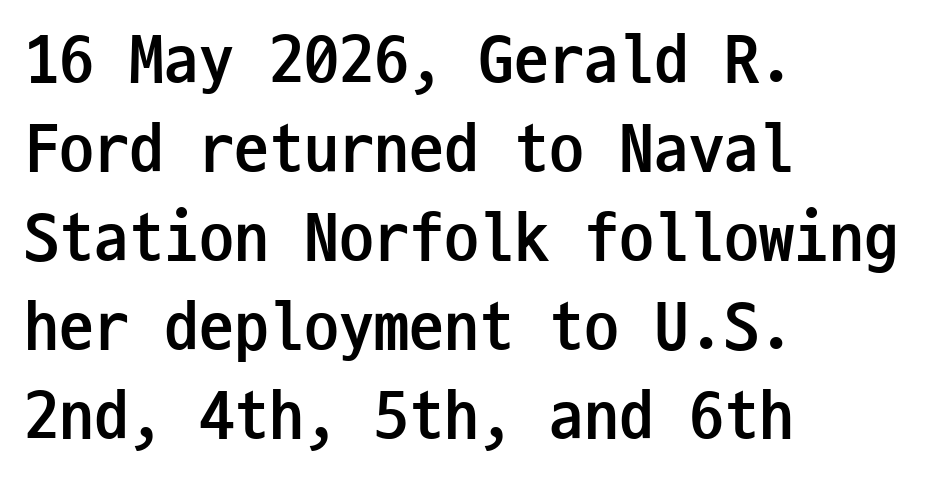
Q: Is the text bold? A: Yes.
Q: Is the text italic (slanted)? A: No, it is upright.
Q: Is the typeface a serif or a sans-serif typeface? A: Sans-serif.
Q: Is the text underlined? A: No.
Q: How is the paragraph aligned? A: Left-aligned.
Q: Is the spacing between letters normal or unusually wide? A: Normal.
Q: Is the spacing between lines tight, normal or loose? A: Normal.
Q: Width (condensed, normal, or wide)? A: Condensed.
Q: Stroke contrast? A: Low.
Q: x-height? A: Medium.
Q: Monospaced? A: Yes.
